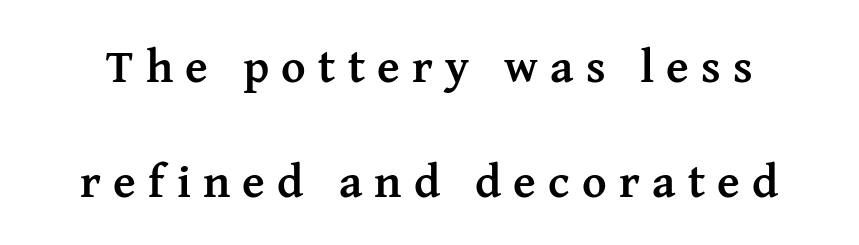
{"serif": "yes", "italic": "no", "bold": "yes", "weight": "semibold", "width": "normal", "stroke_contrast": "medium", "x_height": "medium", "monospaced": "no", "underline": "no", "line_spacing": "loose", "line_spacing_ratio": 2.44, "letter_spacing": "wide", "letter_spacing_em": 0.26, "glyph_px": 47}
